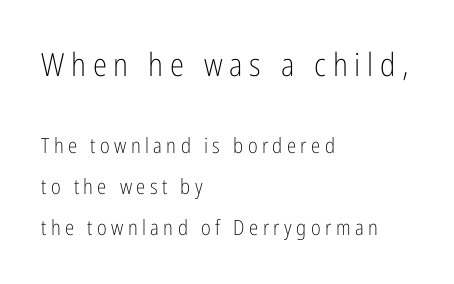
The gaps between neighbouring characters are conspicuously large. Interline gaps are noticeably wide in this sample. This sample uses an upright cut, with every glyph sitting square on the baseline. The cut favours lightness, reaching ordinary text weight at its darkest. Bare-footed words on every line.
